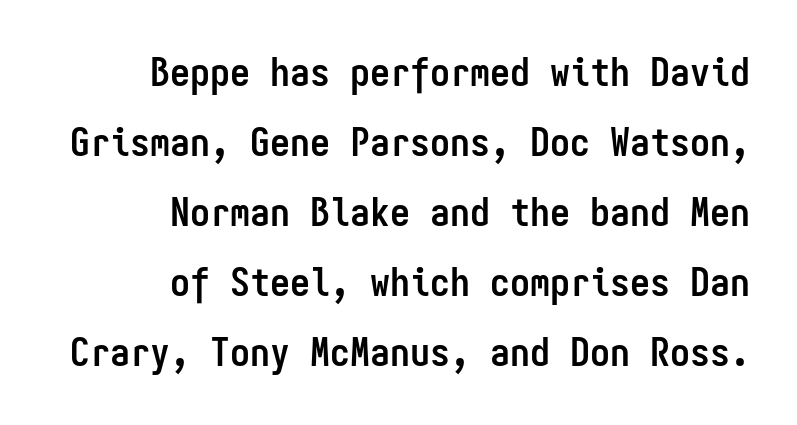
In terms of posture, this sample is upright. The strokes are fattened all the way to bold. Think of a typewriter: that constant character pitch is what you see here. There is no visible air inserted between adjacent glyphs. In CSS terms this would be text-align: right.
